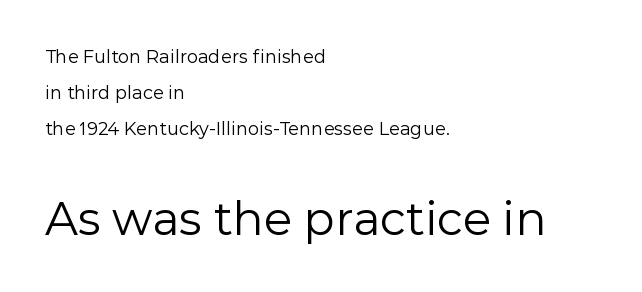
The font is comparable to plain body text, perhaps lighter. The passage shown has conventional tracking throughout. The face used here is a sans, in the tradition of grotesques and geometrics. Does the copy run flush right? No — it runs flush left.
